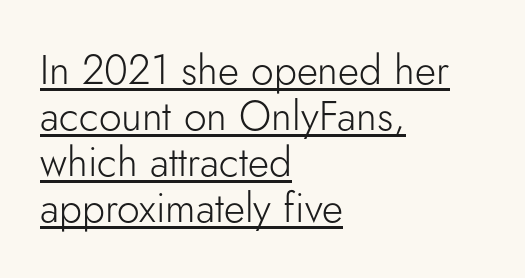
The image shows 41 px light sans-serif type, upright; set left-aligned, tight line spacing (1.12x), normal letter spacing, underlined; low stroke contrast and a small x-height.
